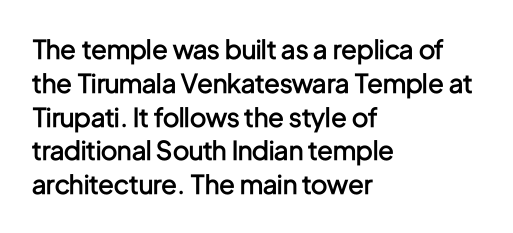
{"italic": "no", "bold": "semi", "underline": "no", "align": "left", "line_spacing": "normal", "line_spacing_ratio": 1.3, "letter_spacing": "normal", "letter_spacing_em": 0.0, "glyph_px": 26}
